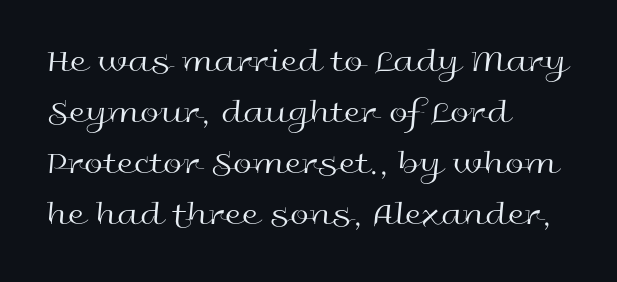
Q: Is the text bold? A: No.
Q: Is the text italic (slanted)? A: No, it is upright.
Q: Is the typeface a serif or a sans-serif typeface? A: Sans-serif.
Q: Is the text underlined? A: No.
Q: How is the paragraph aligned? A: Left-aligned.
Q: Is the spacing between letters normal or unusually wide? A: Normal.
Q: Is the spacing between lines tight, normal or loose? A: Normal.
Q: Width (condensed, normal, or wide)? A: Wide.
Q: x-height? A: Medium.
Q: Monospaced? A: No.
